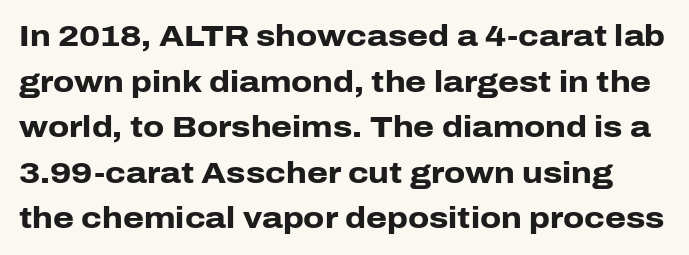
Q: Is the text bold? A: Yes.
Q: Is the text italic (slanted)? A: No, it is upright.
Q: Is the typeface a serif or a sans-serif typeface? A: Sans-serif.
Q: Is the text underlined? A: No.
Q: Is the spacing between letters normal or unusually wide? A: Normal.
Q: Is the spacing between lines tight, normal or loose? A: Normal.
Q: Width (condensed, normal, or wide)? A: Normal.
Q: Stroke contrast? A: Low.
Q: x-height? A: Medium.
Q: Monospaced? A: No.
